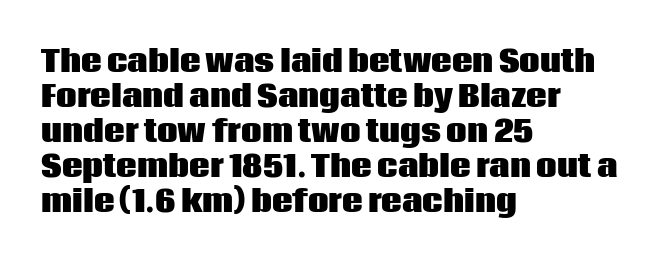
Q: Is the text bold? A: Yes.
Q: Is the text italic (slanted)? A: No, it is upright.
Q: Is the typeface a serif or a sans-serif typeface? A: Sans-serif.
Q: Is the text underlined? A: No.
Q: How is the paragraph aligned? A: Left-aligned.
Q: Is the spacing between letters normal or unusually wide? A: Normal.
Q: Width (condensed, normal, or wide)? A: Normal.
Q: Stroke contrast? A: Low.
Q: x-height? A: Large.
Q: Monospaced? A: No.
